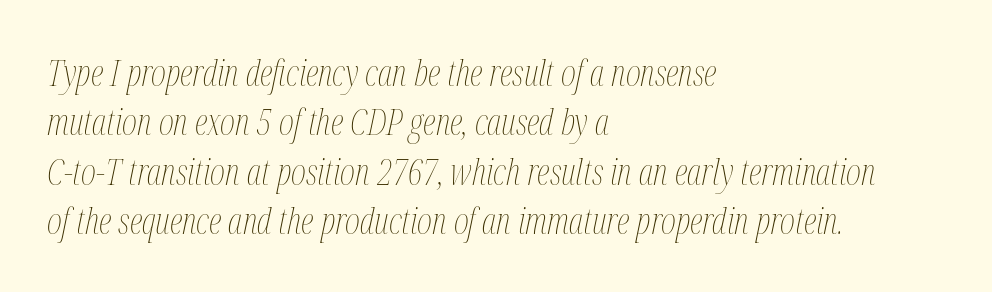
Unbolded letterforms with no extra heft. Each letter keeps its own natural width here, so spacing adapts to shape. The compositor pushed each line to the left boundary. The whole block is typeset with a tilt. The horizontal fit of the characters is conventional and even.
